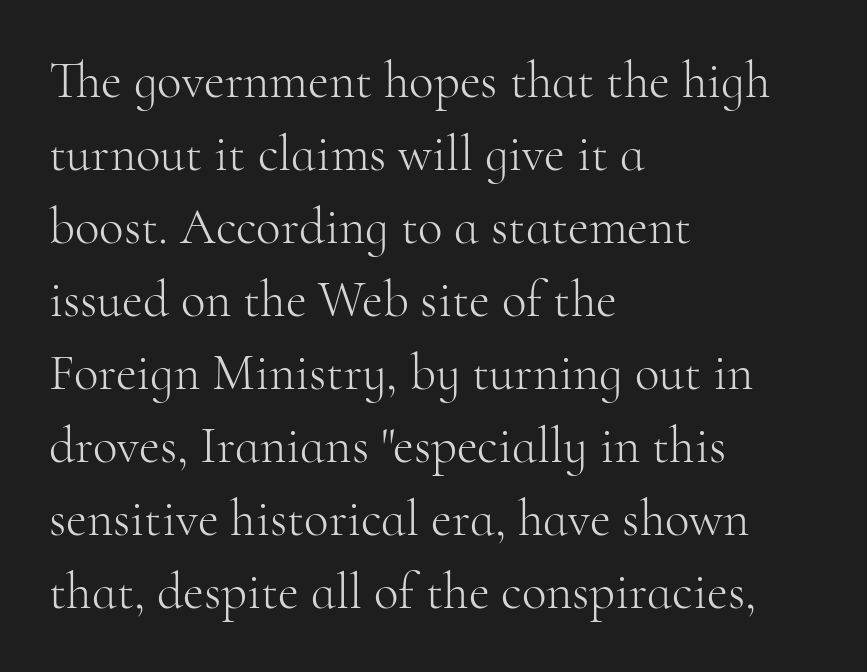
The image shows 51 px light serif type, upright; set left-aligned, normal line spacing (1.43x), normal letter spacing, not underlined; high stroke contrast and a small x-height.
